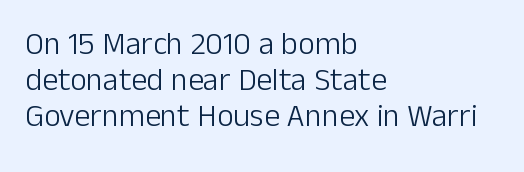
Interline gaps are noticeably narrow in this sample. The specimen reads as upright at a glance. The face used here is a sans, in the tradition of grotesques and geometrics. Weight: regular or lighter. Inter-character spacing is left at the font's built-in metrics. Where is the straight margin? On the left.
